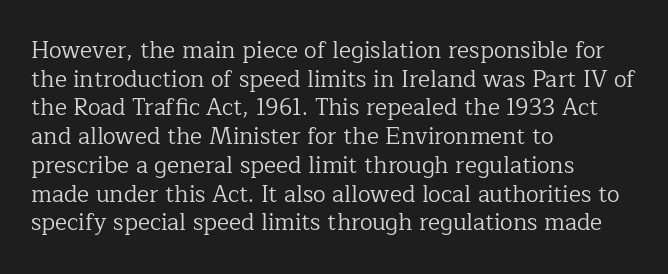
The lines sit at an ordinary, default distance from one another. The text block is weighted toward the left margin, trailing off unevenly rightward. Tracking value appears to be zero — textbook default spacing. Has an underline been added? It has not. Stroke mass is kept to a normal reading level or below.
